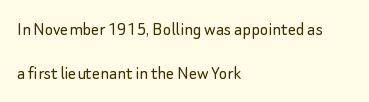
{"italic": "no", "bold": "no", "underline": "no", "align": "left", "line_spacing": "loose", "line_spacing_ratio": 2.18, "letter_spacing": "normal", "letter_spacing_em": 0.0, "glyph_px": 20}
